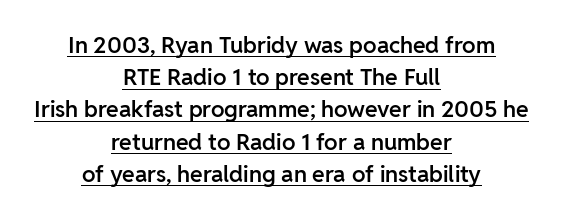
{"italic": "no", "bold": "semi", "underline": "yes", "align": "center", "line_spacing": "normal", "line_spacing_ratio": 1.4, "letter_spacing": "normal", "letter_spacing_em": 0.0, "glyph_px": 23}
